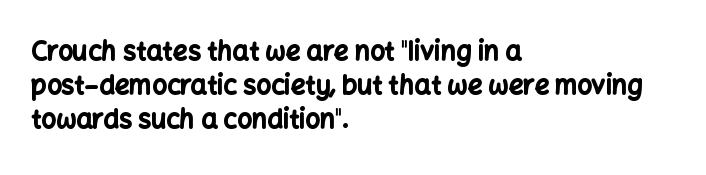
Typeset ragged right — the left edge is the straight one. Words float on clear page, feet unadorned. Vertically, the passage feels balanced, rows spaced as you'd expect. This sample uses plain, unmodified letter spacing. Summary of weight: heavy, a full bold. Characters remain perfectly vertical along every line.
